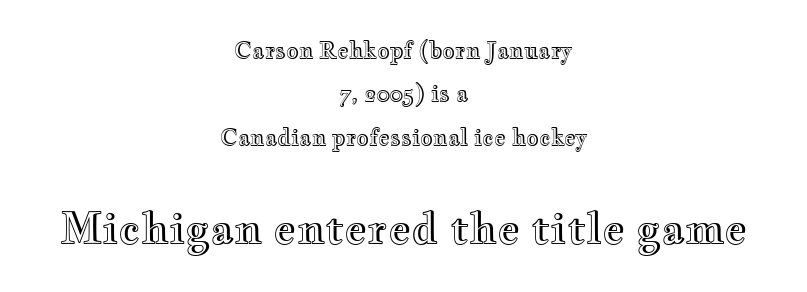
{"italic": "no", "width": "wide", "x_height": "small", "monospaced": "no", "underline": "no", "align": "center", "line_spacing": "loose", "line_spacing_ratio": 1.97, "letter_spacing": "normal", "letter_spacing_em": 0.0, "larger_block": "second", "size_ratio": 1.95, "glyph_px": 43}
